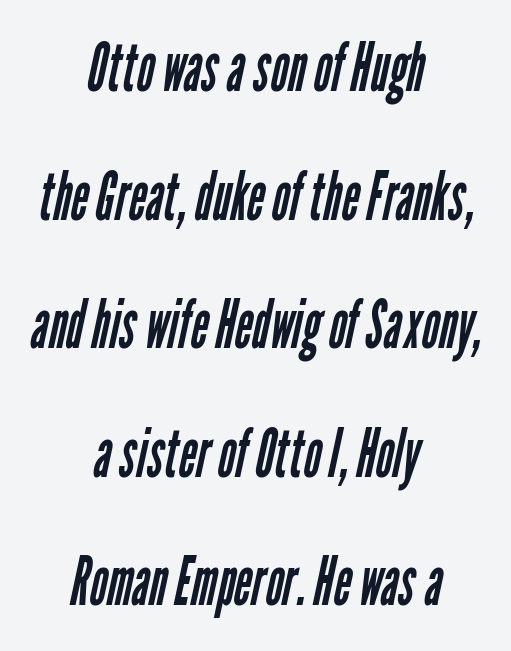
The image shows 68 px regular-weight, condensed sans-serif type; set centered, line spacing 1.89x, normal letter spacing, not underlined; low stroke contrast and a medium x-height.
